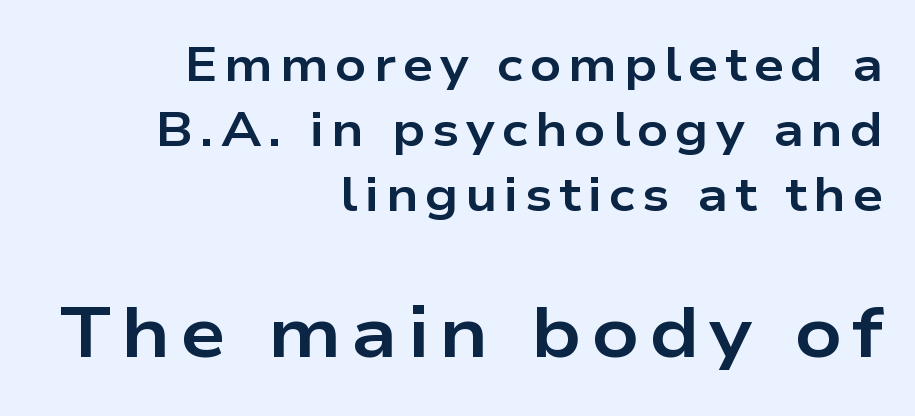
{"serif": "no", "italic": "no", "bold": "yes", "weight": "bold", "width": "wide", "stroke_contrast": "low", "x_height": "medium", "monospaced": "no", "underline": "no", "align": "right", "line_spacing": "normal", "line_spacing_ratio": 1.35, "larger_block": "second", "size_ratio": 1.5, "glyph_px": 72}
